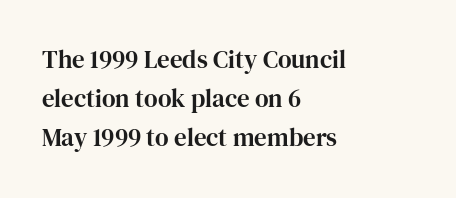
The image shows 25 px text type, upright; set left-aligned, normal line spacing (1.57x), normal letter spacing, not underlined.
